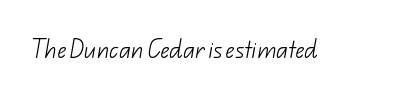
Think standard paragraph weight, or any step lighter than that. Spacing between characters is what you'd get straight out of the box. The space directly below the letters is spotless.
